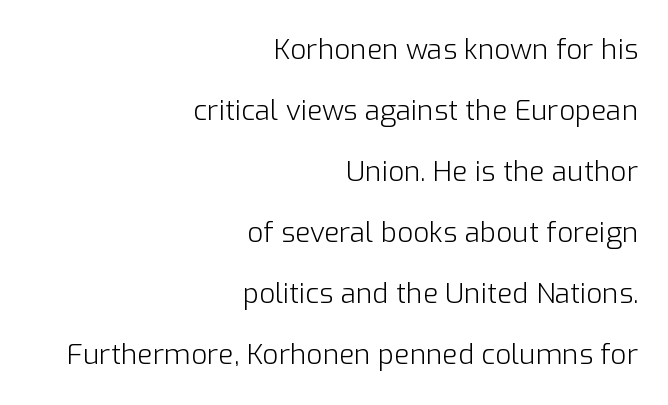
Q: Is the text bold? A: No.
Q: Is the text italic (slanted)? A: No, it is upright.
Q: Is the typeface a serif or a sans-serif typeface? A: Sans-serif.
Q: Is the text underlined? A: No.
Q: How is the paragraph aligned? A: Right-aligned.
Q: Is the spacing between letters normal or unusually wide? A: Normal.
Q: Is the spacing between lines tight, normal or loose? A: Loose.
Q: Width (condensed, normal, or wide)? A: Normal.
Q: Stroke contrast? A: Low.
Q: x-height? A: Medium.
Q: Monospaced? A: No.
